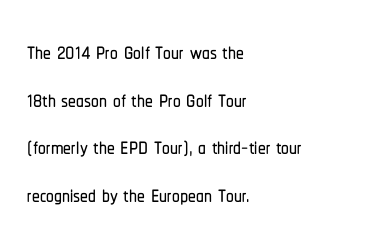
{"serif": "no", "italic": "no", "width": "condensed", "stroke_contrast": "low", "x_height": "medium", "monospaced": "no", "underline": "no", "align": "left", "line_spacing": "normal", "line_spacing_ratio": 1.54, "letter_spacing": "normal", "letter_spacing_em": 0.0, "glyph_px": 31}
